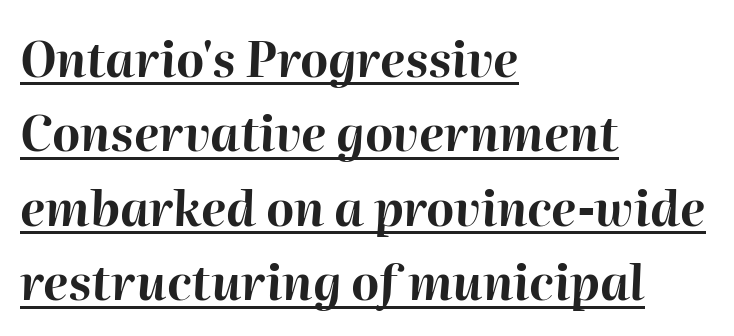
Q: Is the text bold? A: Yes.
Q: Is the text italic (slanted)? A: Yes, it leans right by about 2 degrees.
Q: Is the text underlined? A: Yes.
Q: How is the paragraph aligned? A: Left-aligned.
Q: Is the spacing between letters normal or unusually wide? A: Normal.
Q: Is the spacing between lines tight, normal or loose? A: Normal.
Q: Width (condensed, normal, or wide)? A: Normal.
Q: Stroke contrast? A: High.
Q: x-height? A: Medium.
Q: Monospaced? A: No.
